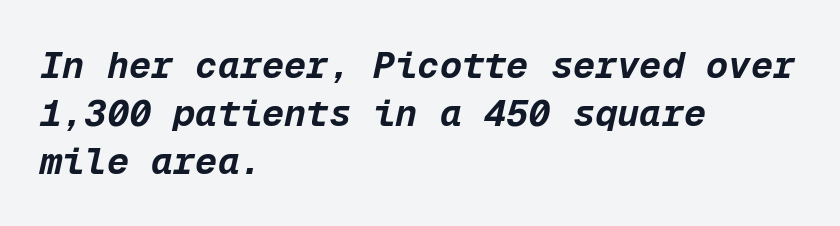
Q: Is the text bold? A: Yes.
Q: Is the text italic (slanted)? A: Yes, it leans right by about 12 degrees.
Q: Is the text underlined? A: No.
Q: How is the paragraph aligned? A: Left-aligned.
Q: Is the spacing between letters normal or unusually wide? A: Normal.
Q: Is the spacing between lines tight, normal or loose? A: Normal.
Q: Width (condensed, normal, or wide)? A: Normal.
Q: Stroke contrast? A: Low.
Q: x-height? A: Medium.
Q: Monospaced? A: Yes.
